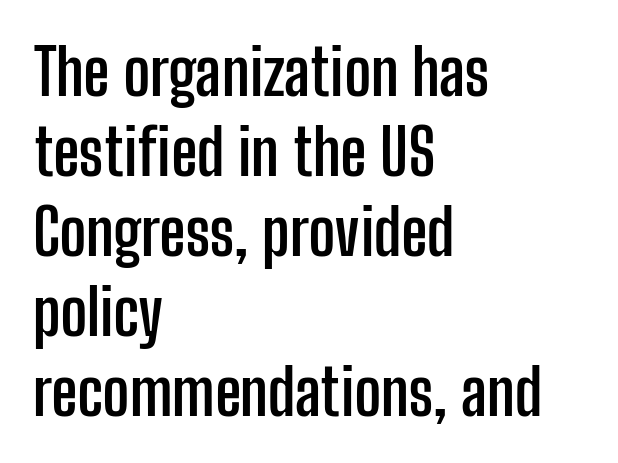
This sample has the flowing, uneven cadence of proportional lettering. A full-strength bold gives these letters their thick strokes. Line beginnings align vertically; line endings do not. Letter spacing: default.
